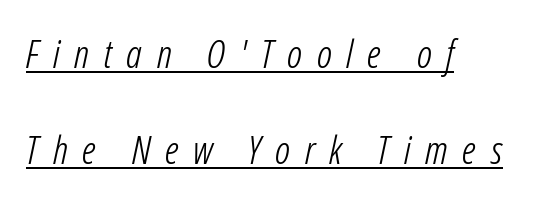
The image shows 39 px light, condensed type, italic (leaning right); set left-aligned, loose line spacing (2.47x), unusually wide letter spacing (+0.37 em), underlined; low stroke contrast and a medium x-height.
